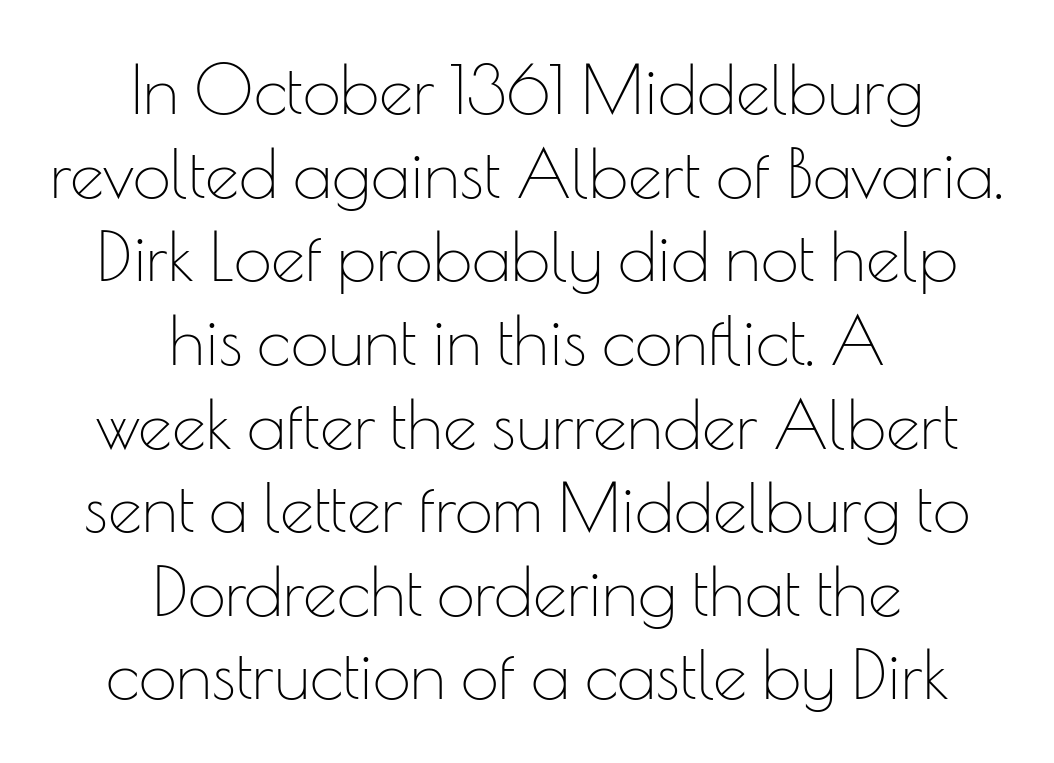
The image shows 68 px thin sans-serif type, upright; set centered, line spacing 1.23x, normal letter spacing, not underlined; low stroke contrast and a small x-height.
